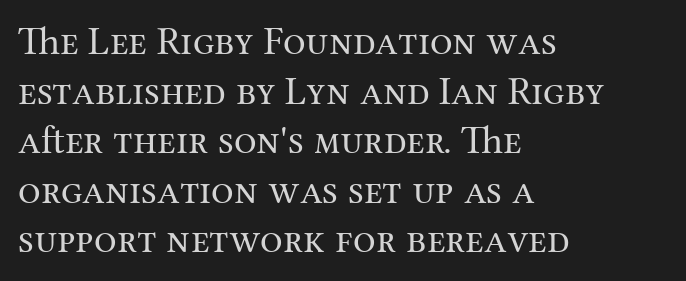
Q: Is the text bold? A: No.
Q: Is the text italic (slanted)? A: No, it is upright.
Q: Is the typeface a serif or a sans-serif typeface? A: Serif.
Q: Is the text underlined? A: No.
Q: How is the paragraph aligned? A: Left-aligned.
Q: Is the spacing between letters normal or unusually wide? A: Normal.
Q: Width (condensed, normal, or wide)? A: Normal.
Q: Stroke contrast? A: Medium.
Q: x-height? A: Medium.
Q: Monospaced? A: No.
